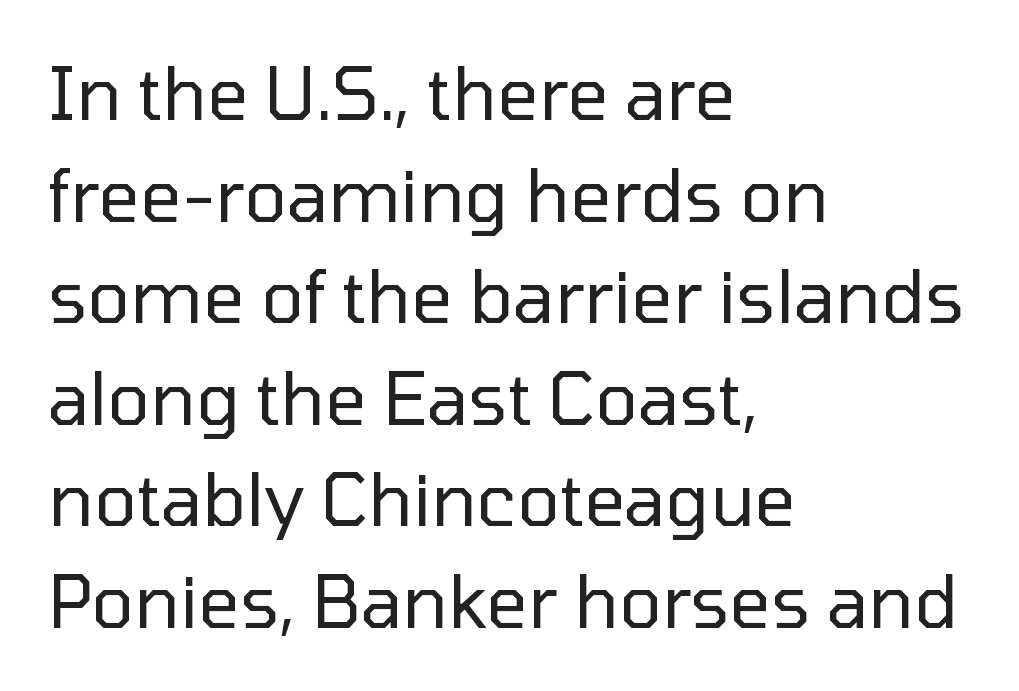
The image shows 72 px regular-weight sans-serif type, upright; set left-aligned, normal line spacing (1.41x), normal letter spacing, not underlined; low stroke contrast and a medium x-height.
